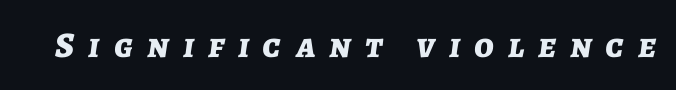
{"italic": "yes", "lean": "right", "slant_degrees": 7, "bold": "yes", "weight": "bold", "width": "normal", "stroke_contrast": "low", "x_height": "medium", "monospaced": "no", "underline": "no", "letter_spacing": "wide", "letter_spacing_em": 0.39, "glyph_px": 36}
